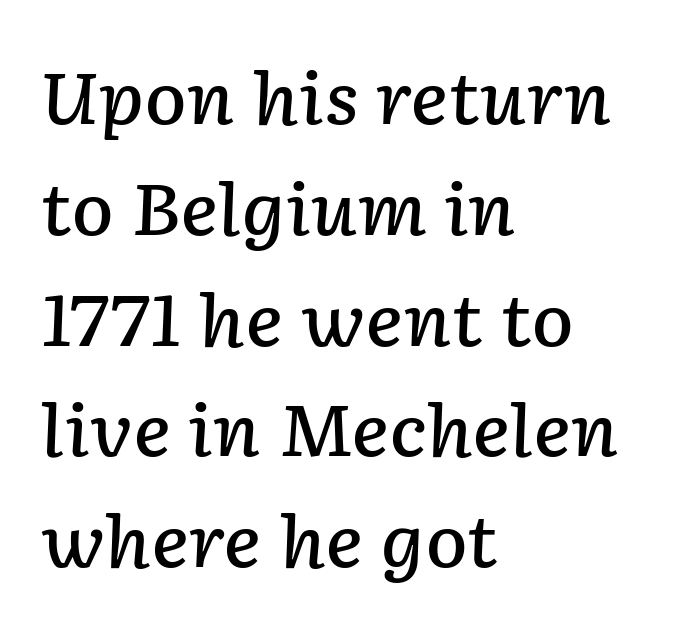
This is moderately heavy type, rendered in semibold. Default kerning and tracking; the words read as compact shapes. The typesetter chose a ragged-right arrangement here. The letters advance in unequal steps, a hallmark of proportional type.
